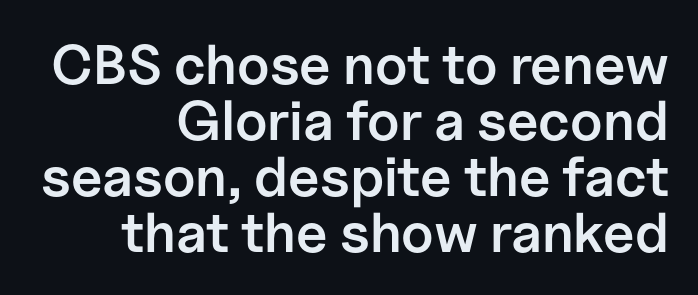
Plain, unruled lines of type. Does the type have serifs? No, each stem ends abruptly. Alignment: flush right. Posture: vertical.
